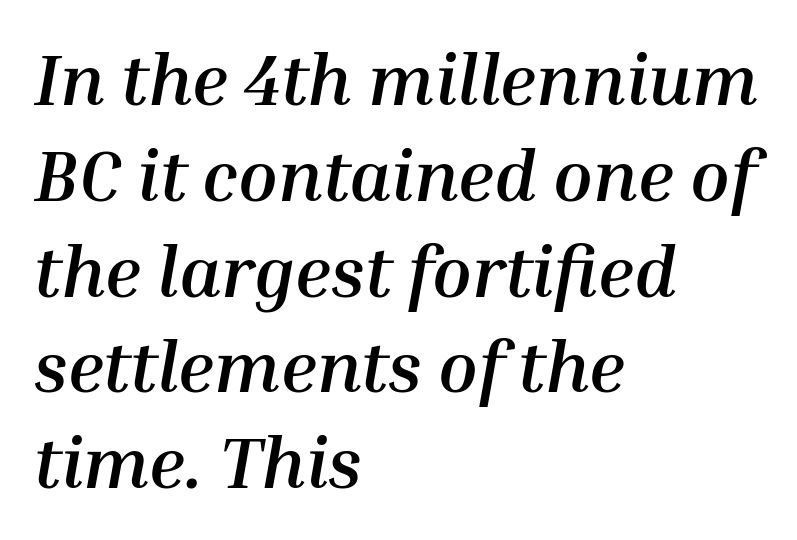
The paragraph shown leans on its left margin. This block has exactly the height ordinary leading produces. Notice how thick the strokes are: this is what a full bold looks like. The glyphs are unaccompanied by any horizontal stroke below them. This sample uses an oblique cut, with every glyph tilted off the vertical. A typesetter would call this proportional, since set widths differ per character.
